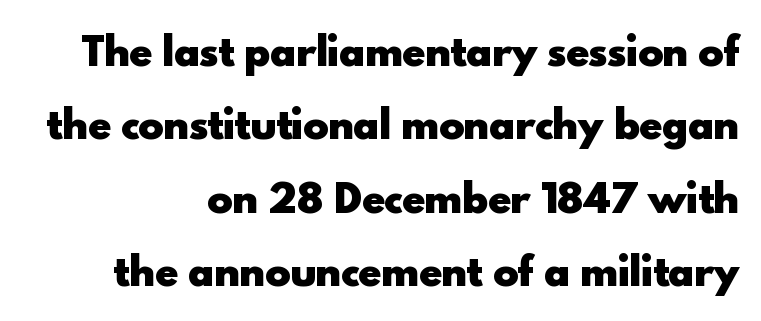
Q: Is the text bold? A: Yes.
Q: Is the text italic (slanted)? A: No, it is upright.
Q: Is the typeface a serif or a sans-serif typeface? A: Sans-serif.
Q: Is the text underlined? A: No.
Q: How is the paragraph aligned? A: Right-aligned.
Q: Is the spacing between letters normal or unusually wide? A: Normal.
Q: Is the spacing between lines tight, normal or loose? A: Loose.
Q: Width (condensed, normal, or wide)? A: Normal.
Q: x-height? A: Small.
Q: Monospaced? A: No.
